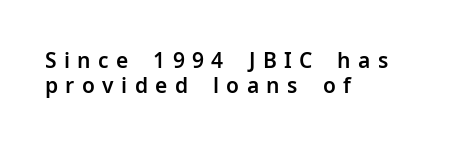
The image shows 21 px text type, upright; set left-aligned, line spacing 1.18x, unusually wide letter spacing (+0.35 em), not underlined.
